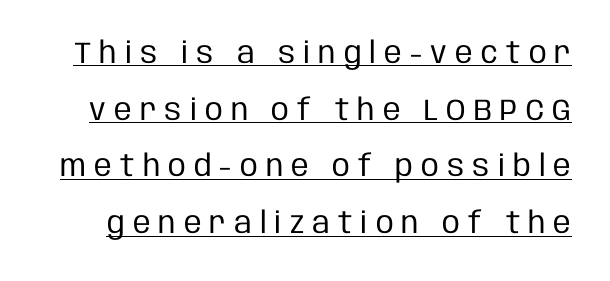
Q: Is the text bold? A: No.
Q: Is the text italic (slanted)? A: No, it is upright.
Q: Is the typeface a serif or a sans-serif typeface? A: Sans-serif.
Q: Is the text underlined? A: Yes.
Q: Is the spacing between letters normal or unusually wide? A: Unusually wide.
Q: Width (condensed, normal, or wide)? A: Condensed.
Q: Stroke contrast? A: Low.
Q: x-height? A: Large.
Q: Monospaced? A: No.
